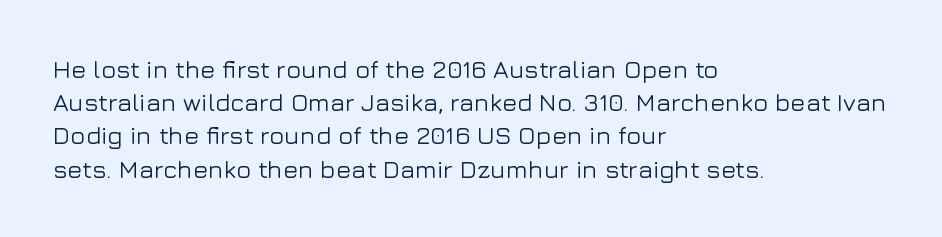
{"italic": "no", "underline": "no", "align": "left", "line_spacing": "normal", "line_spacing_ratio": 1.33, "letter_spacing": "normal", "letter_spacing_em": 0.0, "glyph_px": 25}
